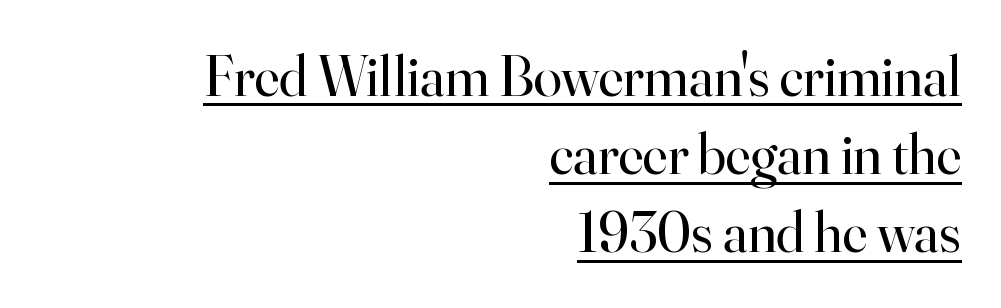
The image shows 57 px regular-weight serif type, upright; set right-aligned, normal line spacing (1.37x), normal letter spacing, underlined; high stroke contrast and a small x-height.
